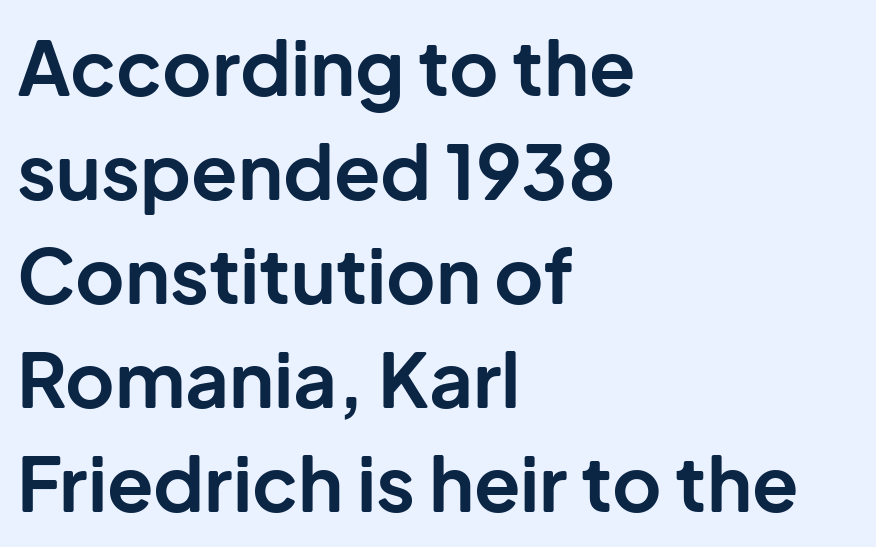
Q: Is the text bold? A: Yes.
Q: Is the text italic (slanted)? A: No, it is upright.
Q: Is the typeface a serif or a sans-serif typeface? A: Sans-serif.
Q: Is the text underlined? A: No.
Q: How is the paragraph aligned? A: Left-aligned.
Q: Is the spacing between letters normal or unusually wide? A: Normal.
Q: Is the spacing between lines tight, normal or loose? A: Normal.
Q: Width (condensed, normal, or wide)? A: Normal.
Q: Stroke contrast? A: Low.
Q: x-height? A: Medium.
Q: Monospaced? A: No.
